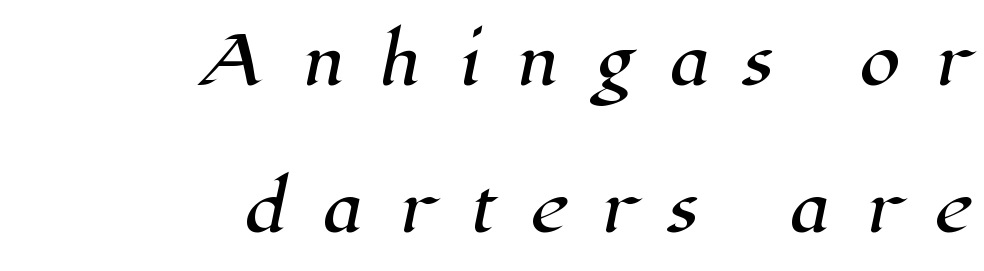
Q: Is the typeface a serif or a sans-serif typeface? A: Serif.
Q: Is the text underlined? A: No.
Q: How is the paragraph aligned? A: Right-aligned.
Q: Is the spacing between letters normal or unusually wide? A: Unusually wide.
Q: Is the spacing between lines tight, normal or loose? A: Loose.
Q: Width (condensed, normal, or wide)? A: Normal.
Q: Stroke contrast? A: High.
Q: x-height? A: Medium.
Q: Monospaced? A: No.
